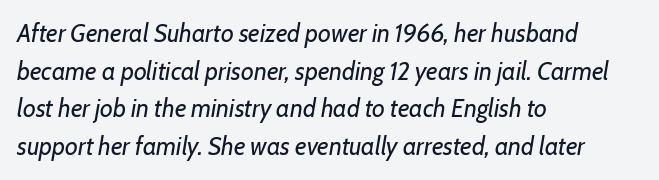
Would a proofreader flag this as italicized? Yes. Characters follow at the spacing the type designer built in. The strokes are not fattened; the text isn't bold. Underline: absent. The compositor pushed each line to the left boundary. This block has exactly the height ordinary leading produces.
